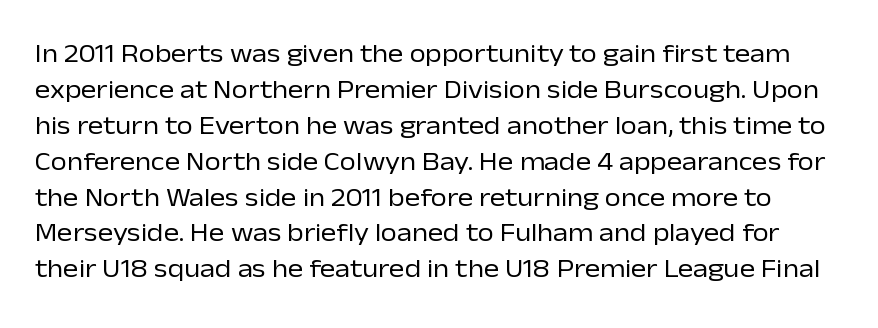
Summary of weight: not heavy and not bold. Just letters on the line, the space beneath them empty. Default kerning and tracking; the words read as compact shapes. Notice how descenders clear the ascenders below comfortably — that's standard leading. The typography opts for an upright posture over an oblique one.
